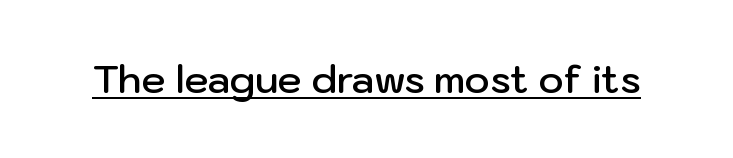
The image shows 38 px semibold sans-serif type, upright; set normal letter spacing, underlined; low stroke contrast and a medium x-height.
